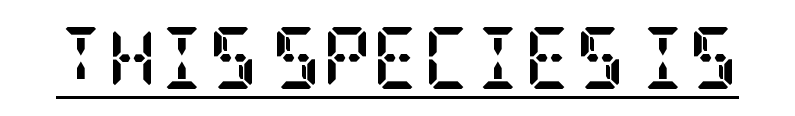
Q: Is the text bold? A: Yes.
Q: Is the text italic (slanted)? A: No, it is upright.
Q: Is the typeface a serif or a sans-serif typeface? A: Serif.
Q: Is the text underlined? A: Yes.
Q: Is the spacing between letters normal or unusually wide? A: Normal.
Q: Width (condensed, normal, or wide)? A: Condensed.
Q: Stroke contrast? A: Low.
Q: x-height? A: Large.
